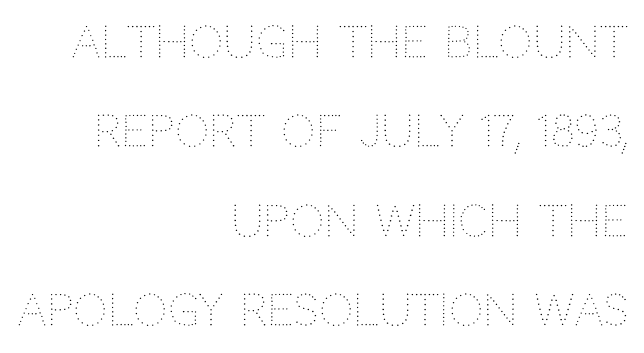
If you measured baseline to baseline, you'd find a long distance. One-word summary of the alignment: right. Posture: vertical. The rendering uses natural spacing where letterforms have individual widths. Here the glyphs are tracked normally, forming tight word shapes.
